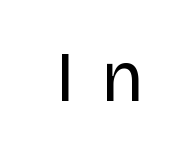
{"serif": "no", "italic": "no", "bold": "no", "weight": "regular", "width": "normal", "stroke_contrast": "low", "x_height": "large", "monospaced": "no", "underline": "no", "letter_spacing": "wide", "letter_spacing_em": 0.37, "glyph_px": 71}
